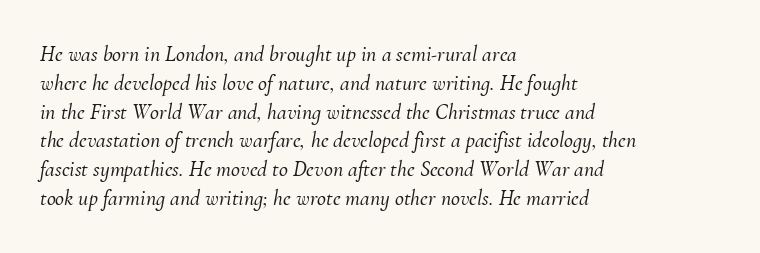
The image shows 22 px text type, italic (leaning right); set left-aligned, normal line spacing (1.31x), normal letter spacing, not underlined.
